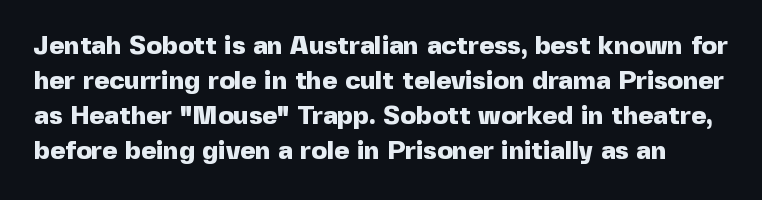
This sample uses an upright cut, with every glyph sitting square on the baseline. The face used here is rendered with its standard letterfit. On the weight axis this lands at bold, roughly 700. Anything drawn beneath the words? Only blank space. Quick note: interline space is typical.
